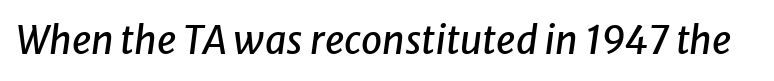
These lines keep a tight, regular rhythm from letter to letter. It's the slanting kind of type. Bare-footed words on every line. Proportional: the letters do not fall into vertical columns.
